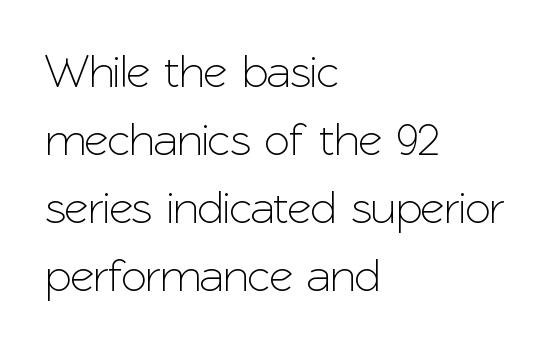
Q: Is the text italic (slanted)? A: No, it is upright.
Q: Is the typeface a serif or a sans-serif typeface? A: Sans-serif.
Q: Is the text underlined? A: No.
Q: How is the paragraph aligned? A: Left-aligned.
Q: Is the spacing between letters normal or unusually wide? A: Normal.
Q: Is the spacing between lines tight, normal or loose? A: Normal.
Q: Width (condensed, normal, or wide)? A: Normal.
Q: Stroke contrast? A: Low.
Q: x-height? A: Medium.
Q: Monospaced? A: No.
